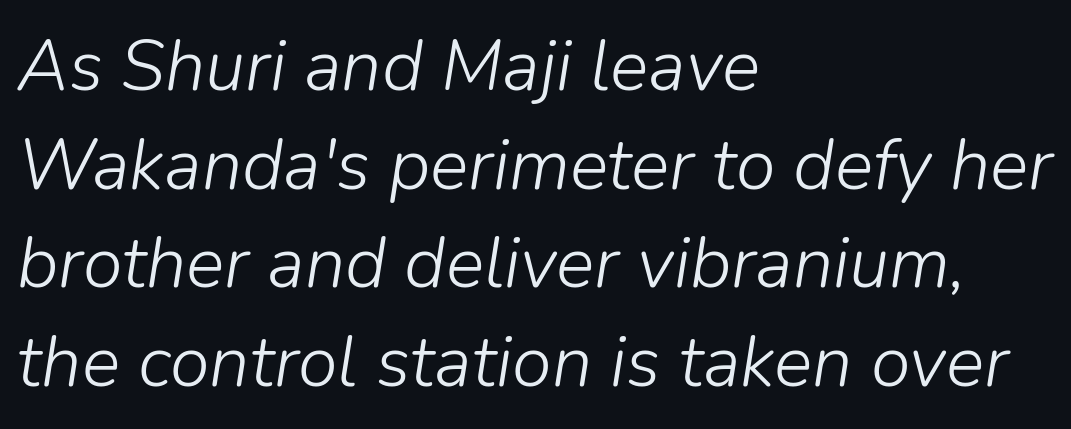
The image shows 72 px light type, italic (leaning right); set left-aligned, normal line spacing (1.37x), normal letter spacing, not underlined; low stroke contrast and a medium x-height.
